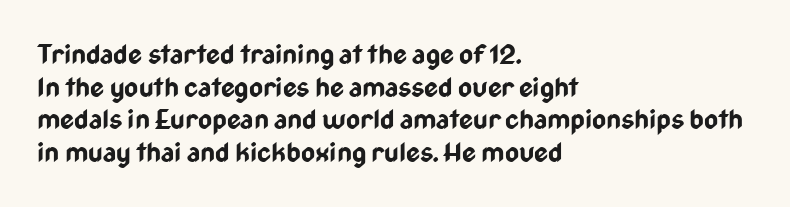
{"italic": "no", "bold": "yes", "underline": "no", "align": "left", "line_spacing_ratio": 1.21, "letter_spacing": "normal", "letter_spacing_em": 0.0, "glyph_px": 27}
